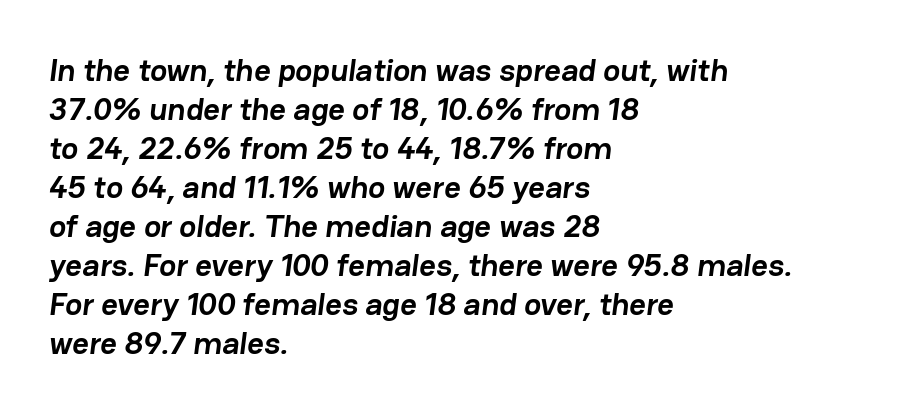
{"serif": "no", "bold": "yes", "weight": "semibold", "width": "normal", "stroke_contrast": "low", "x_height": "medium", "monospaced": "no", "underline": "no", "align": "left", "line_spacing_ratio": 1.22, "letter_spacing": "normal", "letter_spacing_em": 0.0, "glyph_px": 32}
